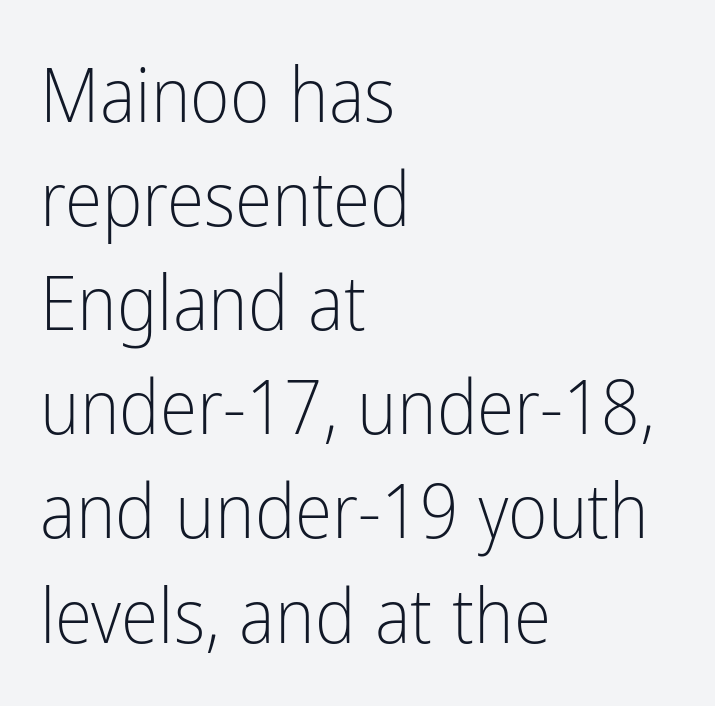
The image shows 76 px light, condensed sans-serif type, upright; set left-aligned, normal line spacing (1.37x), normal letter spacing, not underlined; low stroke contrast and a medium x-height.
